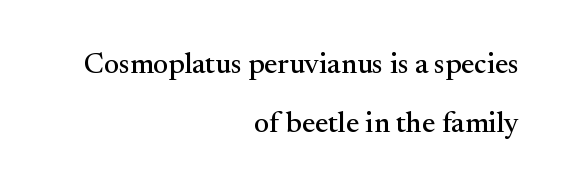
Short note: letters normally spaced. A roman cut, with each character standing at attention. The ragged edge is on the left, which tells us the setting is flush right. Each letter keeps its own natural width here, so spacing adapts to shape.
